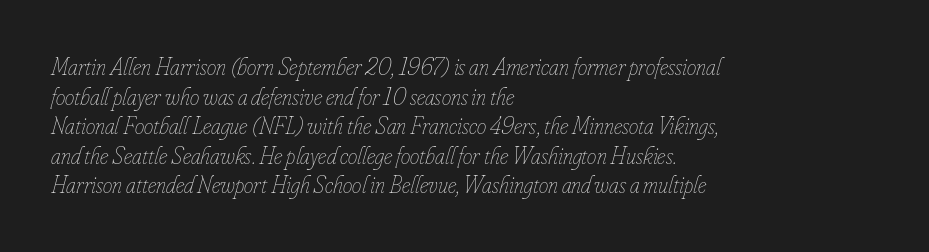
{"italic": "yes", "lean": "right", "slant_degrees": 16, "bold": "no", "underline": "no", "align": "left", "line_spacing_ratio": 1.23, "letter_spacing": "normal", "letter_spacing_em": 0.0, "glyph_px": 24}
